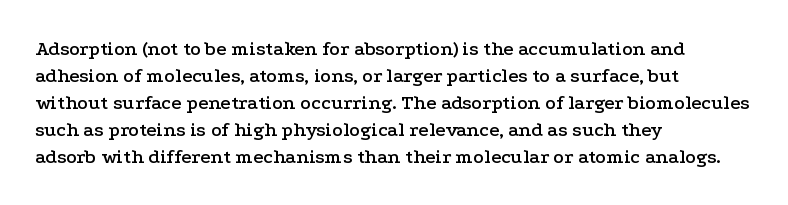
{"italic": "no", "underline": "no", "align": "left", "line_spacing": "normal", "line_spacing_ratio": 1.35, "letter_spacing": "normal", "letter_spacing_em": 0.0, "glyph_px": 20}
